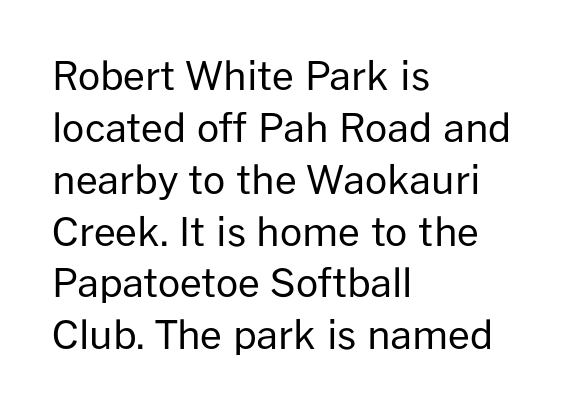
The image shows 39 px regular-weight sans-serif type, upright; set left-aligned, normal line spacing (1.33x), normal letter spacing, not underlined; low stroke contrast and a medium x-height.
